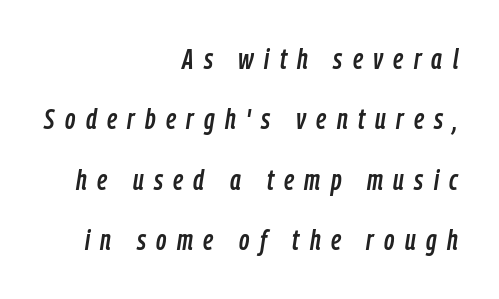
The image shows 28 px condensed type, italic (leaning right); set right-aligned, loose line spacing (2.16x), unusually wide letter spacing (+0.37 em), not underlined; low stroke contrast and a medium x-height.
